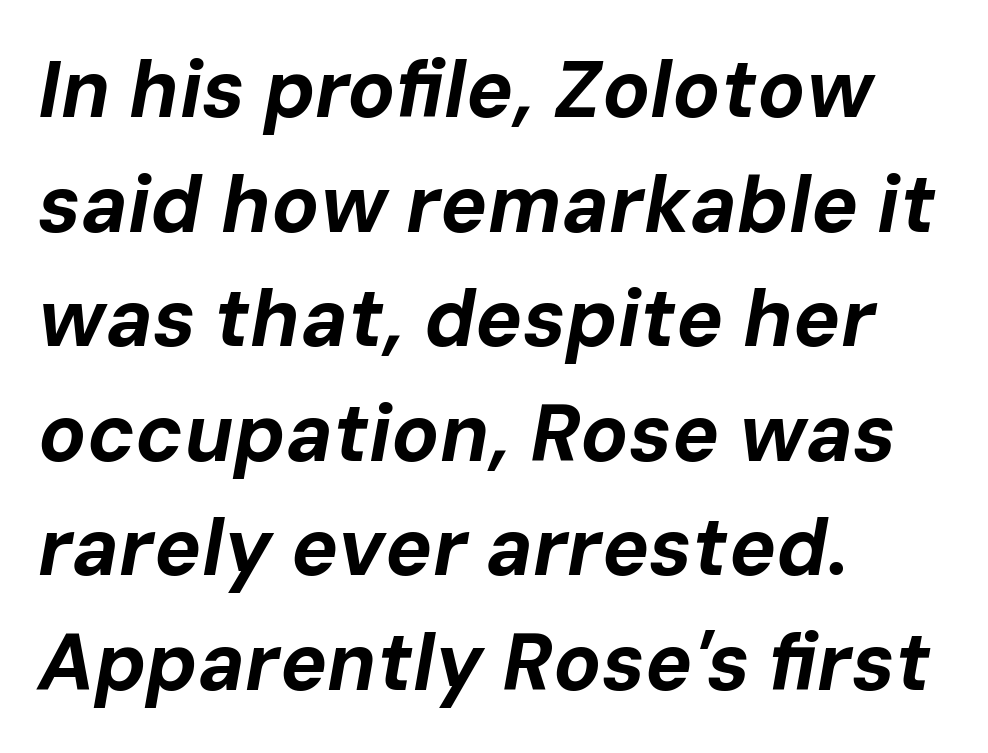
Look at the stroke-to-counter ratio: heavy, a bold. Caption: multi-line text, flush left, ragged right. Line spacing here is normal. The face used here is rendered with its standard letterfit.
